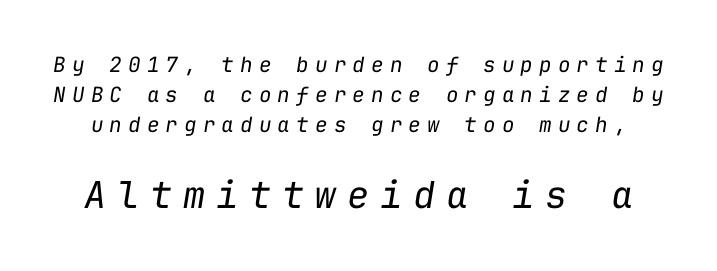
You could count columns in this text — the font is strictly monospaced. Students, note that the glyphs here are deliberately spaced far apart. The space between consecutive lines is moderate. The gap between lines stays unmarked. The strokes are not fattened; the text isn't bold.
